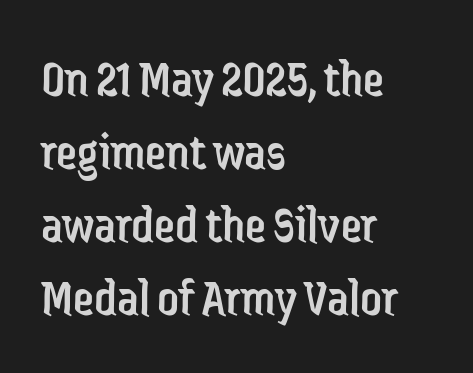
The passage shown is not underscored anywhere. Tracking value appears to be zero — textbook default spacing. Classification — sans serif. Does the copy run flush right? No — it runs flush left. A normal amount of white space separates one row of letters from the next.
